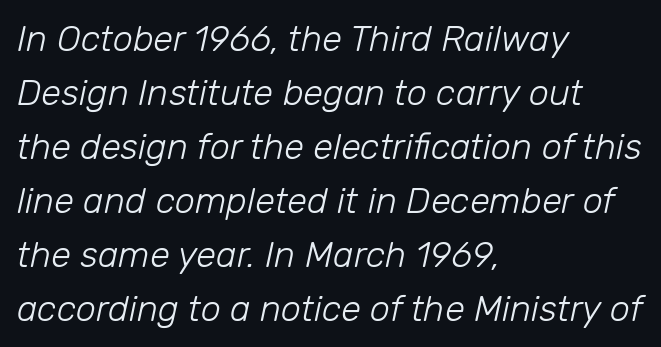
{"italic": "yes", "lean": "right", "slant_degrees": 12, "bold": "no", "weight": "light", "width": "normal", "stroke_contrast": "low", "x_height": "medium", "monospaced": "no", "underline": "no", "align": "left", "line_spacing": "normal", "line_spacing_ratio": 1.5, "letter_spacing": "normal", "letter_spacing_em": 0.0, "glyph_px": 36}
